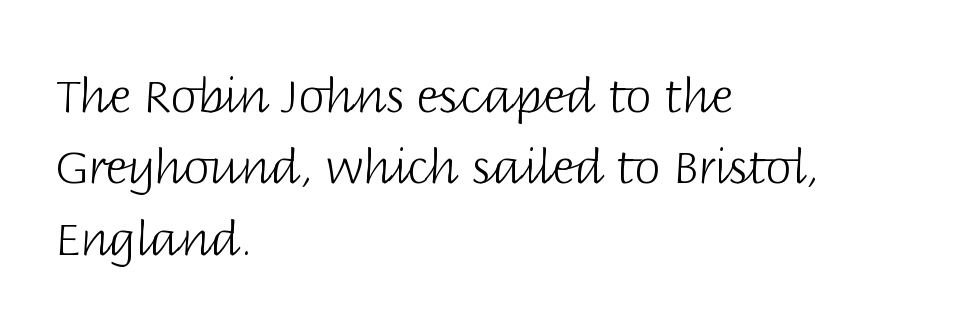
The paragraph shown leans on its left margin. Nobody drew a line under any word here. Does the leading feel generous? No, just average. Weight: regular or lighter. Honestly, the letter spacing is just normal — you wouldn't notice it.
